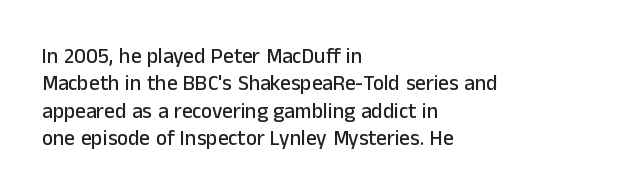
The image shows 21 px text type, upright; set left-aligned, normal line spacing (1.3x), normal letter spacing, not underlined.
